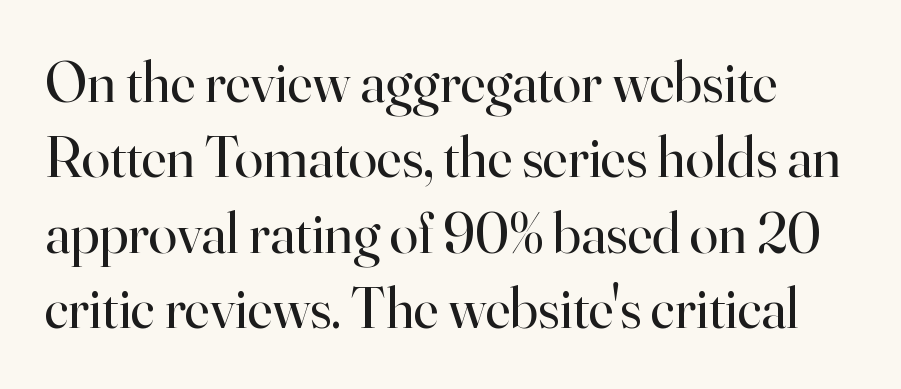
The image shows 58 px regular-weight serif type, upright; set normal line spacing (1.3x), normal letter spacing, not underlined; high stroke contrast and a small x-height.
